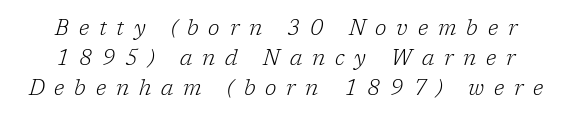
The image shows 21 px text type, italic (leaning right); set normal line spacing (1.43x), unusually wide letter spacing (+0.47 em), not underlined.
